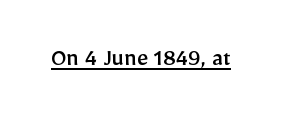
You can tell it's not italic because the verticals are truly vertical. Honestly, the letter spacing is just normal — you wouldn't notice it. Students, observe the line beneath the letters — that is underlining.
